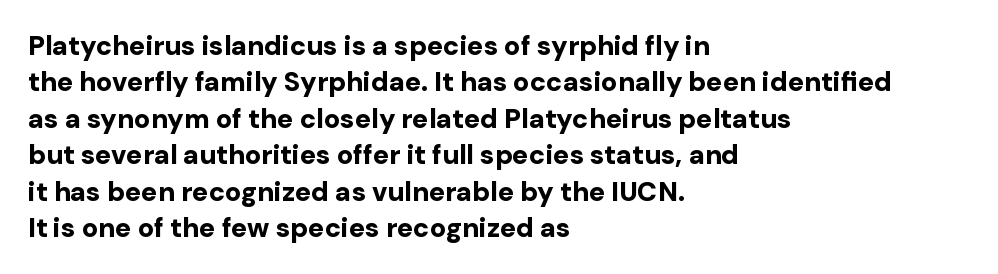
Q: Is the text bold? A: Yes.
Q: Is the text italic (slanted)? A: No, it is upright.
Q: Is the text underlined? A: No.
Q: How is the paragraph aligned? A: Left-aligned.
Q: Is the spacing between letters normal or unusually wide? A: Normal.
Q: Is the spacing between lines tight, normal or loose? A: Normal.
